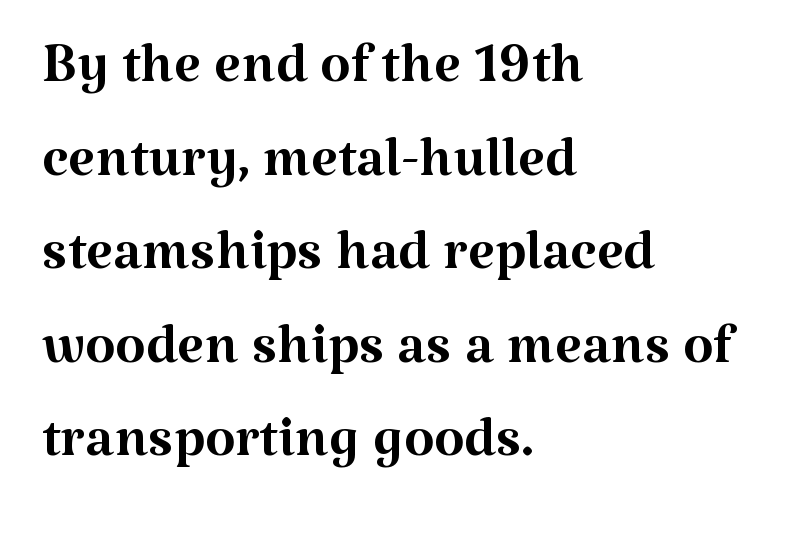
The image shows 78 px regular-weight serif type, upright; set left-aligned, line spacing 1.2x, normal letter spacing, not underlined; medium stroke contrast and a medium x-height.
